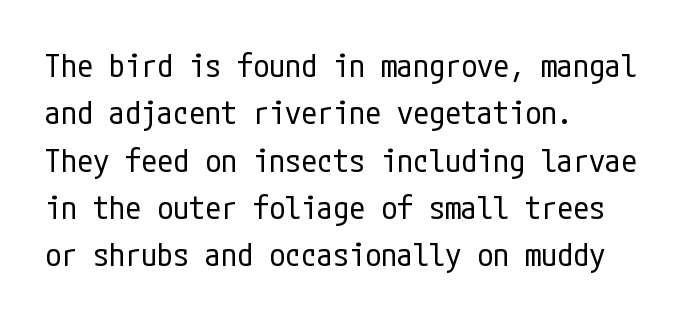
Does the copy run flush right? No — it runs flush left. Regarding leading, the lines here are spaced in the standard way. Beneath every word, the page is bare. Italic: no, the glyphs are upright roman. Short note: letters normally spaced.
